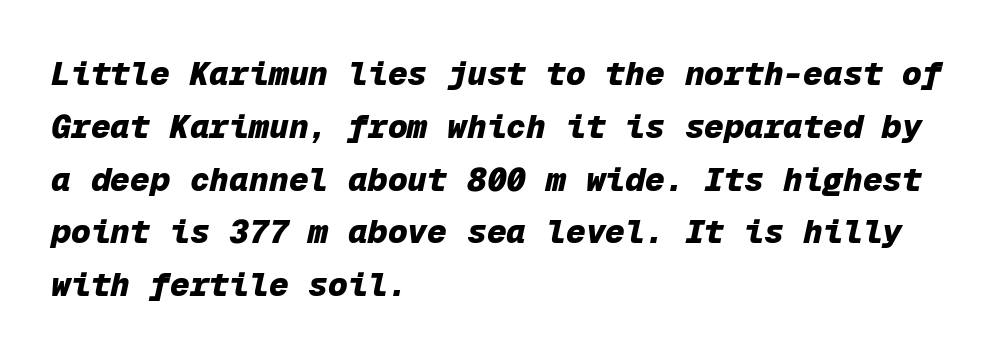
These lines were composed using italics. The specimen omits any rule beneath the text block's lines. Chunky letters — that's bold for sure. You could count columns in this text — the font is strictly monospaced. Nobody touched the tracking dial on this one. Quick note: interline space is typical.
